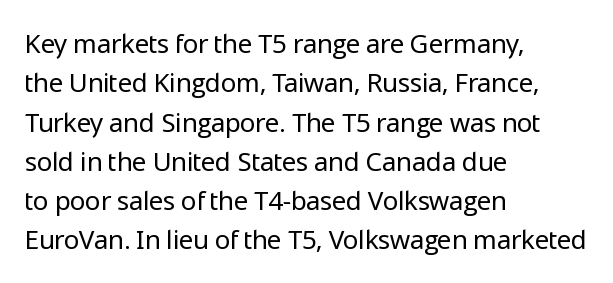
A typesetter would mark this as roman, not italic. Does the leading feel generous? No, just average. The typesetter chose a ragged-right arrangement here. The gaps between neighbouring characters are ordinary and unremarkable. Is this a heavy cut? Hardly; it is regular or lighter. The space directly below the letters is spotless.
